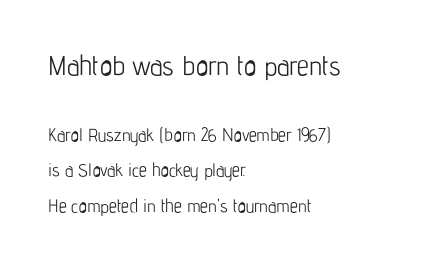
Tall strokes in this sample are plumb rather than angled. These lines stack with their left ends in a neat column. How would I describe the line gaps? Wide and relaxed. Compared with a typical body face, this is equally light or lighter still.
